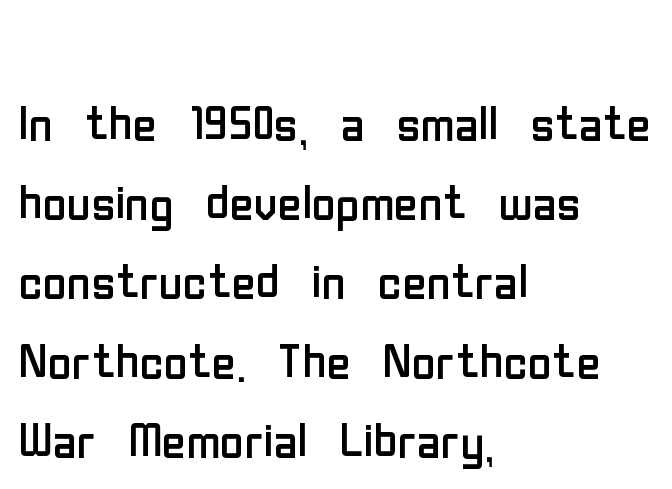
The image shows 66 px regular-weight, condensed sans-serif type, upright; set left-aligned, line spacing 1.2x, normal letter spacing, not underlined; low stroke contrast and a medium x-height.
